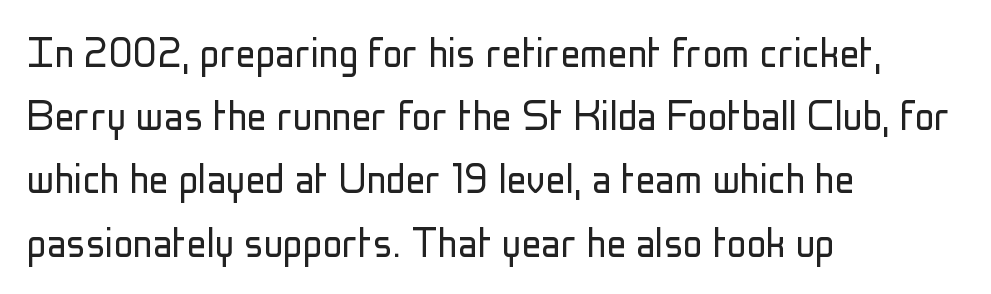
The image shows 49 px light, condensed sans-serif type, upright; set left-aligned, normal line spacing (1.29x), normal letter spacing, not underlined; low stroke contrast and a medium x-height.
